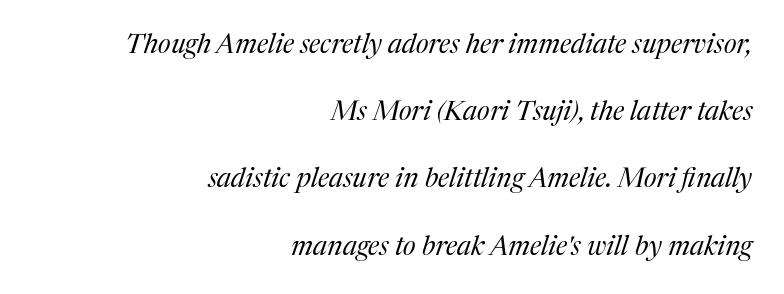
{"italic": "yes", "lean": "right", "slant_degrees": 17, "bold": "no", "underline": "no", "align": "right", "line_spacing": "loose", "line_spacing_ratio": 2.49, "letter_spacing": "normal", "letter_spacing_em": 0.0, "glyph_px": 27}
